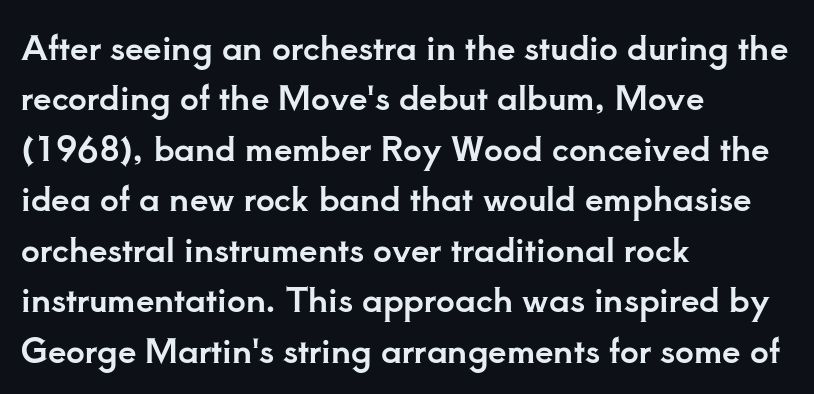
Normally led — the rows are evenly, conventionally spaced. If you drew a ruler down the left edge, every line would touch it. The characters display serif detailing at their extremities. The space beneath each line is pristine and unruled.
